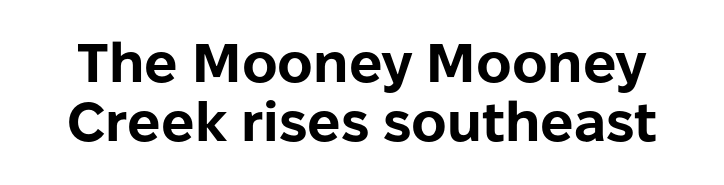
Q: Is the text bold? A: Yes.
Q: Is the text italic (slanted)? A: No, it is upright.
Q: Is the typeface a serif or a sans-serif typeface? A: Sans-serif.
Q: Is the text underlined? A: No.
Q: Is the spacing between letters normal or unusually wide? A: Normal.
Q: Is the spacing between lines tight, normal or loose? A: Tight.
Q: Width (condensed, normal, or wide)? A: Normal.
Q: Stroke contrast? A: Low.
Q: x-height? A: Medium.
Q: Monospaced? A: No.
